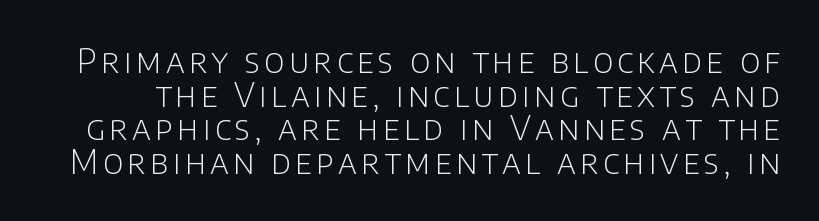
{"serif": "no", "italic": "no", "bold": "no", "weight": "light", "width": "normal", "stroke_contrast": "low", "x_height": "large", "monospaced": "no", "underline": "no", "line_spacing": "tight", "line_spacing_ratio": 1.02, "glyph_px": 33}
